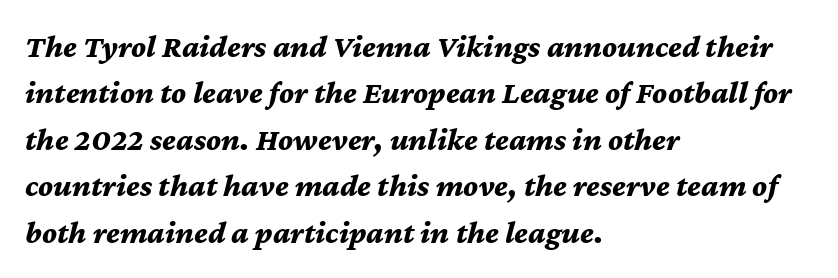
Reading down the block, your eye returns to a fixed left position each line. You could not count columns in this text — the font is proportionally spaced. What stands out about the letter spacing? Nothing — it is the standard amount. Regular leading.
